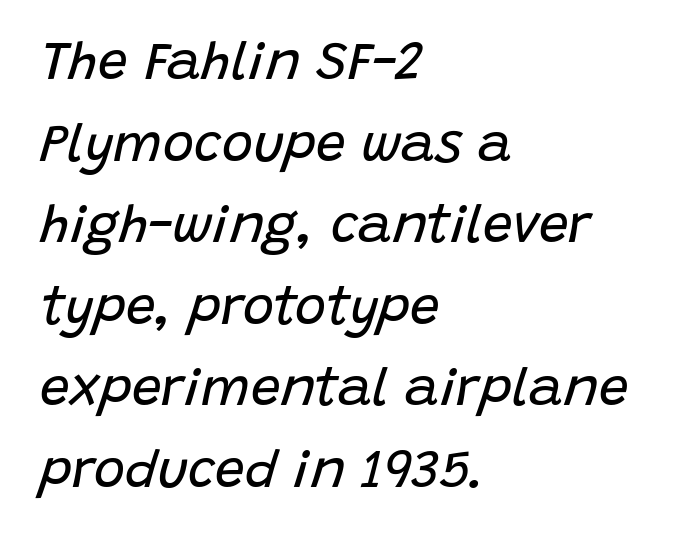
The image shows 53 px regular-weight type, italic (leaning right); set left-aligned, normal line spacing (1.54x), normal letter spacing, not underlined; low stroke contrast and a large x-height.
